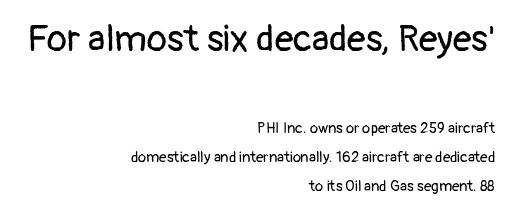
Block one is the big one; block two sits smaller underneath. These lines are rendered in a variable-pitch font. Look at the bottom of the vertical strokes: they stop flat, with no serifs. Look at the tracking — it's just the regular setting, nothing added. Underline: absent.
